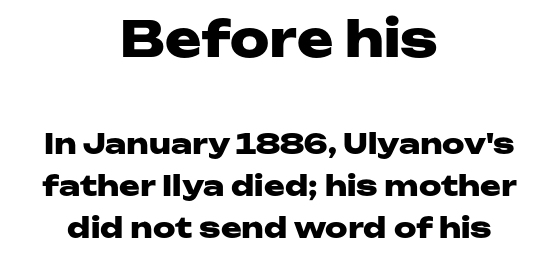
{"serif": "no", "italic": "no", "bold": "yes", "weight": "heavy", "width": "wide", "stroke_contrast": "low", "x_height": "medium", "monospaced": "no", "underline": "no", "align": "center", "line_spacing": "normal", "line_spacing_ratio": 1.5, "letter_spacing": "normal", "letter_spacing_em": 0.0, "larger_block": "first", "size_ratio": 1.75, "glyph_px": 49}
